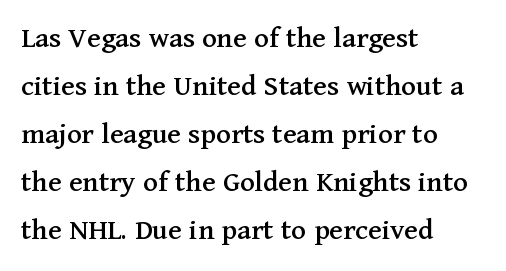
The image shows 31 px serif type, upright; set left-aligned, normal line spacing (1.55x), normal letter spacing, not underlined; medium stroke contrast and a medium x-height.
